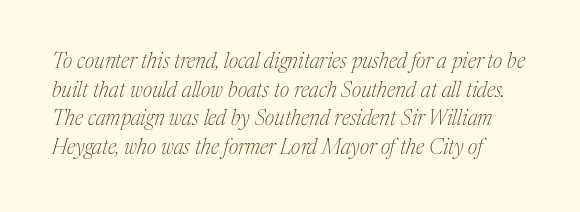
{"italic": "yes", "lean": "right", "slant_degrees": 17, "bold": "no", "underline": "no", "line_spacing": "normal", "line_spacing_ratio": 1.36, "letter_spacing": "normal", "letter_spacing_em": 0.0, "glyph_px": 21}
